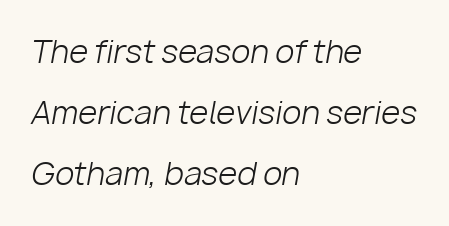
Q: Is the text bold? A: No.
Q: Is the text italic (slanted)? A: Yes, it leans right by about 10 degrees.
Q: Is the text underlined? A: No.
Q: How is the paragraph aligned? A: Left-aligned.
Q: Is the spacing between letters normal or unusually wide? A: Normal.
Q: Is the spacing between lines tight, normal or loose? A: Loose.
Q: Width (condensed, normal, or wide)? A: Normal.
Q: Stroke contrast? A: Low.
Q: x-height? A: Medium.
Q: Monospaced? A: No.
